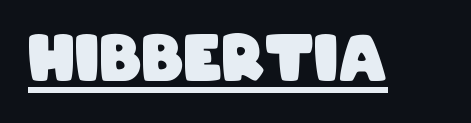
The face used here is proportionally spaced, like ordinary book or web type. Every letter is thick-stroked: bold, no question. The face used here is a sans, in the tradition of grotesques and geometrics. This rendering leaves character spacing at its baseline value.
